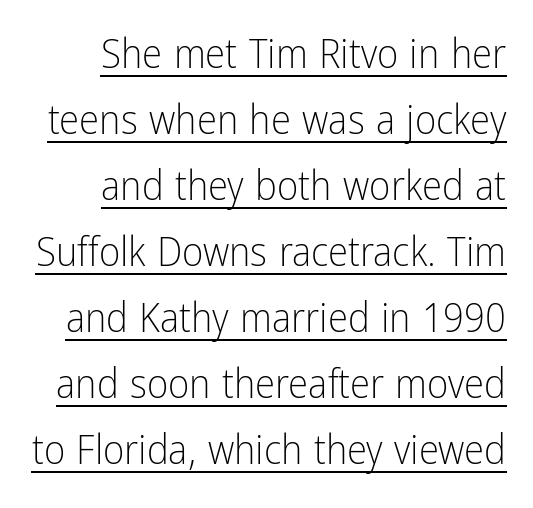
{"serif": "no", "italic": "no", "bold": "no", "weight": "light", "width": "condensed", "stroke_contrast": "low", "x_height": "medium", "monospaced": "no", "underline": "yes", "align": "right", "line_spacing": "normal", "line_spacing_ratio": 1.61, "letter_spacing": "normal", "letter_spacing_em": 0.0, "glyph_px": 41}
